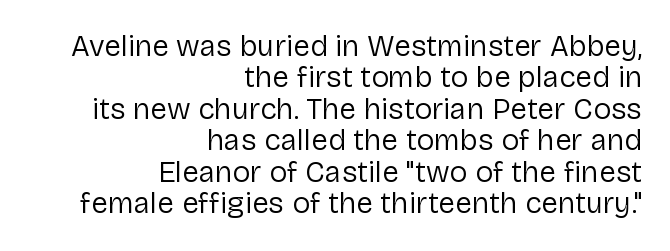
Characters follow at the spacing the type designer built in. Notice how descenders almost collide with the ascenders below — that's tight leading. The compositor pushed each line to the right boundary. The font's upright variant was chosen for this text. Bare-footed words on every line.
